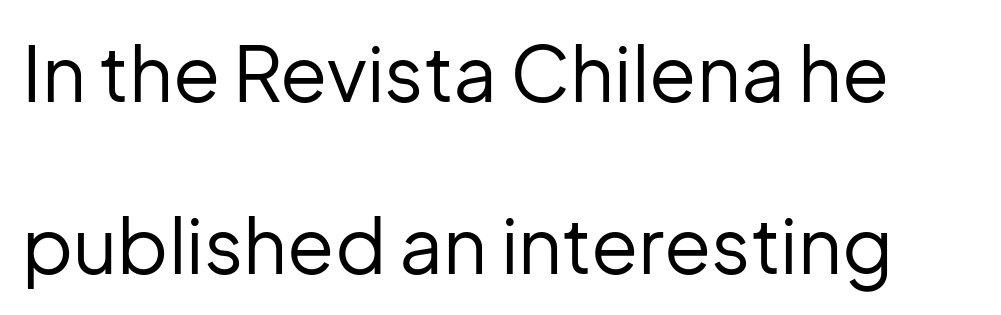
Q: Is the text bold? A: No.
Q: Is the text italic (slanted)? A: No, it is upright.
Q: Is the typeface a serif or a sans-serif typeface? A: Sans-serif.
Q: Is the text underlined? A: No.
Q: Is the spacing between letters normal or unusually wide? A: Normal.
Q: Is the spacing between lines tight, normal or loose? A: Loose.
Q: Width (condensed, normal, or wide)? A: Normal.
Q: Stroke contrast? A: Low.
Q: x-height? A: Medium.
Q: Monospaced? A: No.
